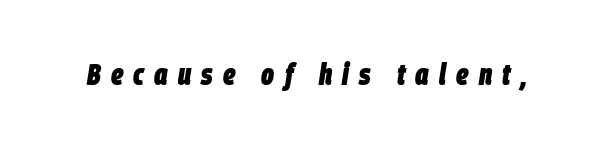
Display-style spreading of the glyphs; the letterfit is very open. Rule under the text: the space is simply empty. Slant detected: the letters are inclined. You could not count columns in this text — the font is proportionally spaced. This is heavy type, rendered in bold.
